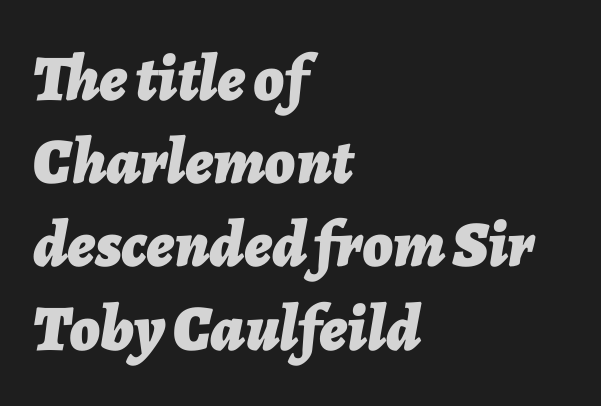
{"italic": "yes", "lean": "right", "slant_degrees": 7, "bold": "yes", "weight": "bold", "width": "normal", "stroke_contrast": "low", "x_height": "medium", "monospaced": "no", "underline": "no", "align": "left", "line_spacing": "normal", "line_spacing_ratio": 1.28, "letter_spacing": "normal", "letter_spacing_em": 0.0, "glyph_px": 65}
